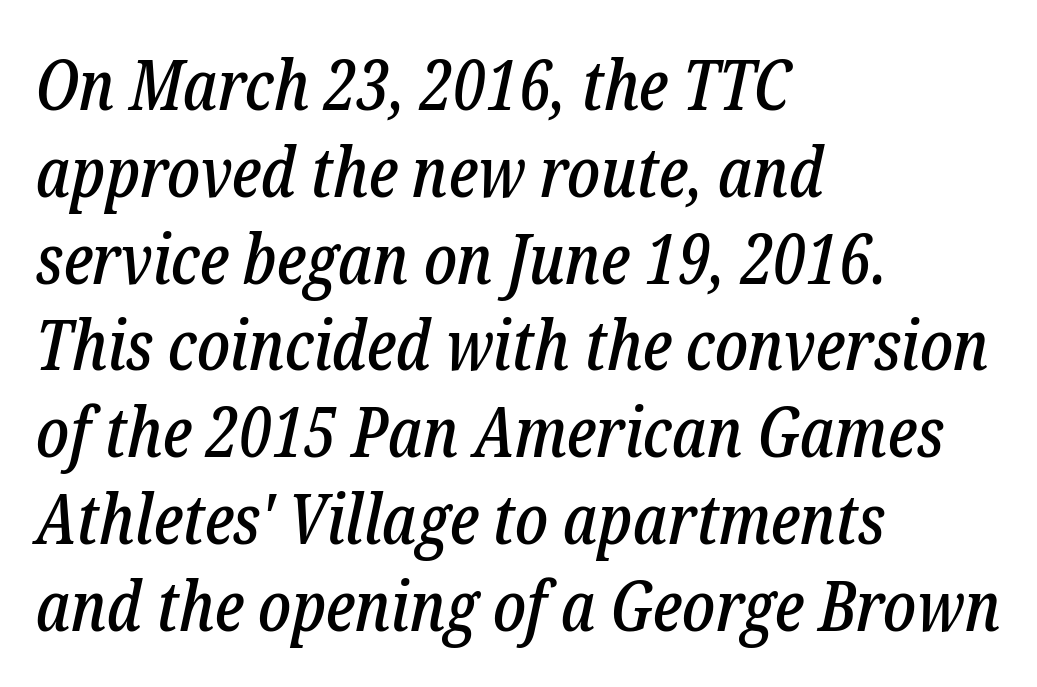
Q: Is the text italic (slanted)? A: Yes, it leans right by about 12 degrees.
Q: Is the typeface a serif or a sans-serif typeface? A: Serif.
Q: Is the text underlined? A: No.
Q: How is the paragraph aligned? A: Left-aligned.
Q: Is the spacing between letters normal or unusually wide? A: Normal.
Q: Width (condensed, normal, or wide)? A: Condensed.
Q: Stroke contrast? A: Low.
Q: x-height? A: Medium.
Q: Monospaced? A: No.
